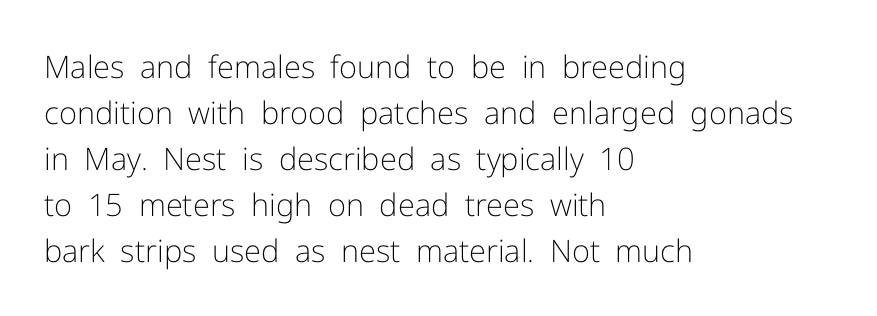
Q: Is the text bold? A: No.
Q: Is the text italic (slanted)? A: No, it is upright.
Q: Is the typeface a serif or a sans-serif typeface? A: Sans-serif.
Q: Is the text underlined? A: No.
Q: How is the paragraph aligned? A: Left-aligned.
Q: Is the spacing between letters normal or unusually wide? A: Normal.
Q: Is the spacing between lines tight, normal or loose? A: Normal.
Q: Width (condensed, normal, or wide)? A: Normal.
Q: Stroke contrast? A: Low.
Q: x-height? A: Medium.
Q: Monospaced? A: No.
